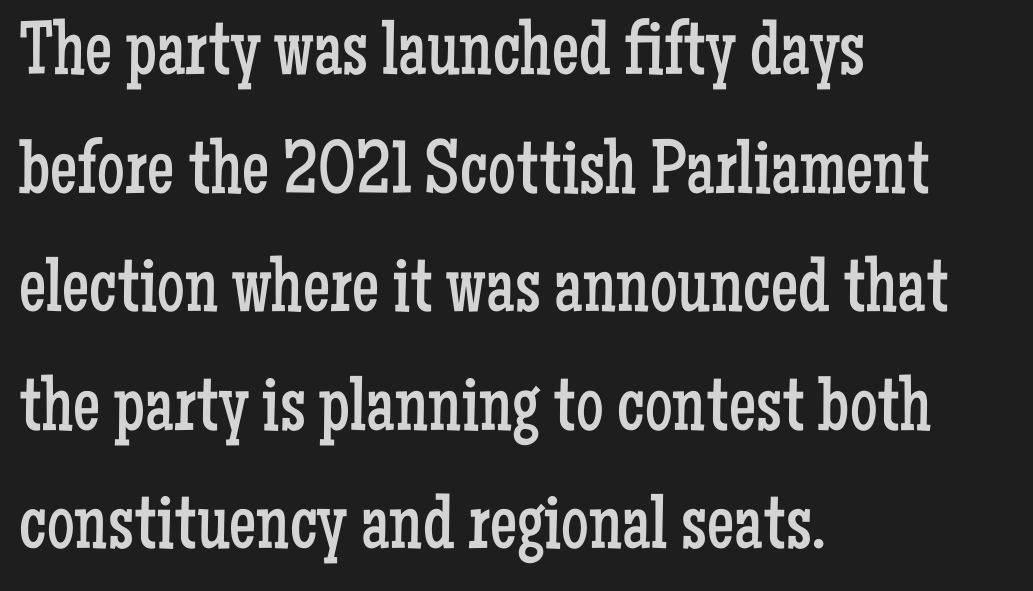
In CSS terms this would be text-align: left. Nobody touched the tracking dial on this one. These lines sit exactly where default settings would place them. Font category for this specimen: serif. Lines of text with bare space underneath.
